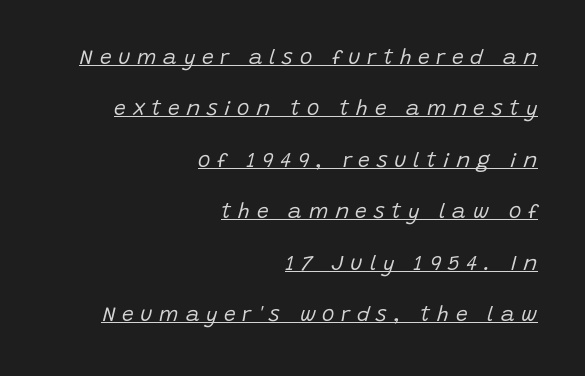
Words appear elongated and porous because spacing is wide. The characters are drawn with everyday or finer stroke widths. The rendering anchors every line to the right-hand side. Decoration check: the copy is underlined. Does the leading feel generous? Absolutely, it's lavish. In terms of posture, this sample is oblique.
